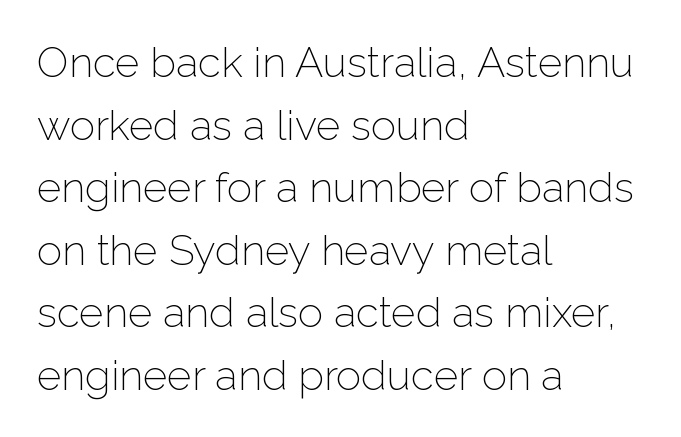
{"serif": "no", "italic": "no", "bold": "no", "weight": "light", "width": "normal", "stroke_contrast": "low", "x_height": "medium", "monospaced": "no", "underline": "no", "align": "left", "line_spacing": "normal", "line_spacing_ratio": 1.49, "letter_spacing": "normal", "letter_spacing_em": 0.0, "glyph_px": 42}
